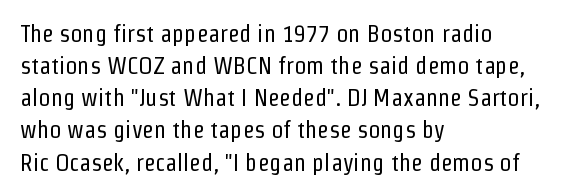
The image shows 24 px text type, upright; set left-aligned, normal line spacing (1.34x), normal letter spacing, not underlined.
